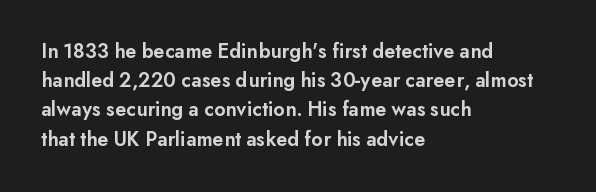
Q: Is the text bold? A: Semi-bold.
Q: Is the text italic (slanted)? A: No, it is upright.
Q: Is the text underlined? A: No.
Q: How is the paragraph aligned? A: Left-aligned.
Q: Is the spacing between letters normal or unusually wide? A: Normal.
Q: Is the spacing between lines tight, normal or loose? A: Normal.
